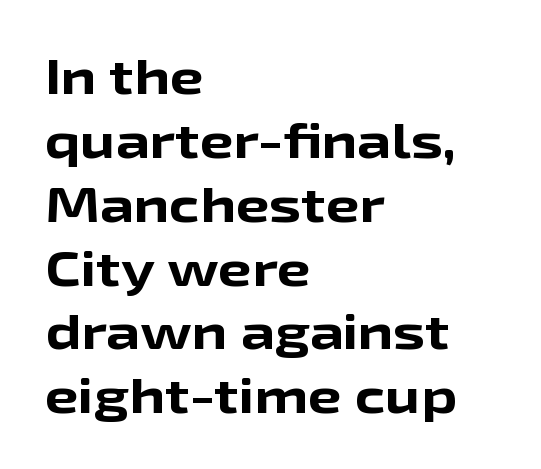
{"serif": "no", "italic": "no", "bold": "yes", "weight": "bold", "width": "wide", "stroke_contrast": "low", "x_height": "medium", "monospaced": "no", "underline": "no", "align": "left", "line_spacing": "normal", "line_spacing_ratio": 1.33, "letter_spacing": "normal", "letter_spacing_em": 0.0, "glyph_px": 48}
